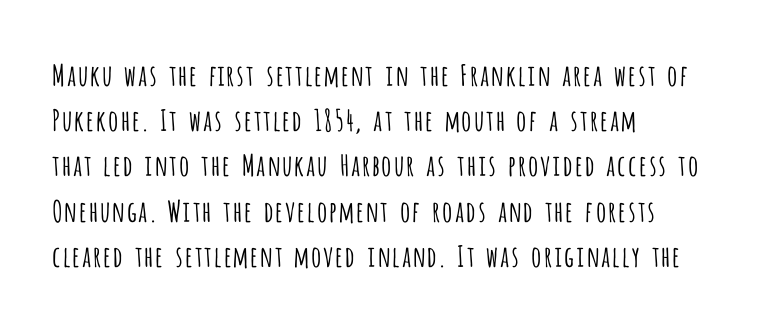
The image shows 29 px light, condensed sans-serif type, upright; set left-aligned, normal line spacing (1.56x), normal letter spacing, not underlined; low stroke contrast and a large x-height.
